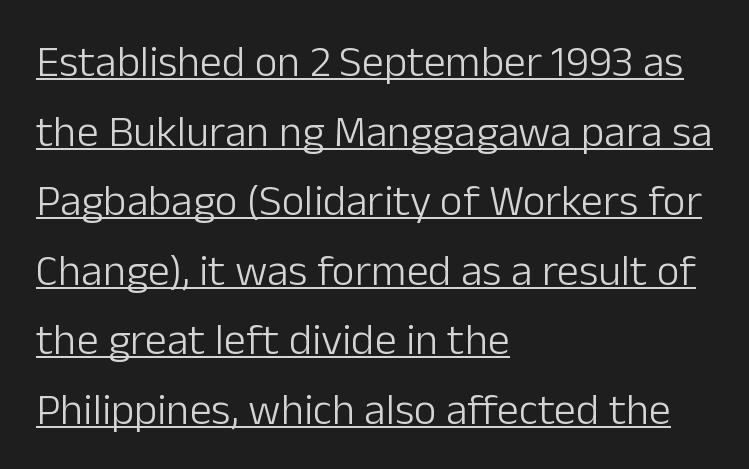
Q: Is the text bold? A: No.
Q: Is the text italic (slanted)? A: No, it is upright.
Q: Is the typeface a serif or a sans-serif typeface? A: Sans-serif.
Q: Is the text underlined? A: Yes.
Q: How is the paragraph aligned? A: Left-aligned.
Q: Is the spacing between letters normal or unusually wide? A: Normal.
Q: Is the spacing between lines tight, normal or loose? A: Normal.
Q: Width (condensed, normal, or wide)? A: Normal.
Q: Stroke contrast? A: Low.
Q: x-height? A: Medium.
Q: Monospaced? A: No.
